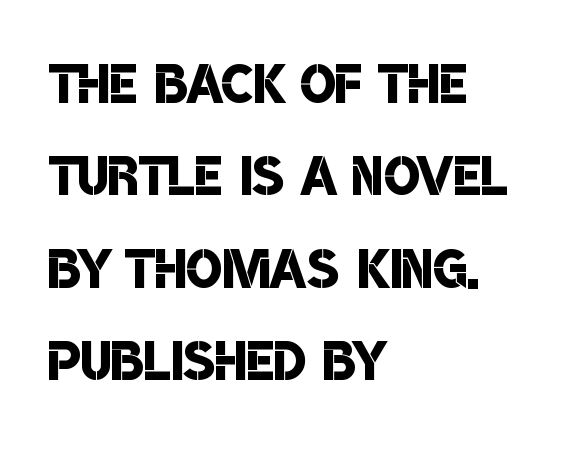
The image shows 74 px semibold, condensed sans-serif type; set left-aligned, normal line spacing (1.25x), normal letter spacing, not underlined; low stroke contrast and a large x-height.
